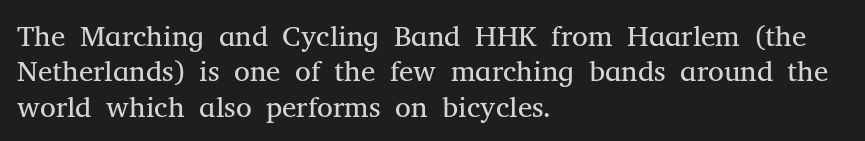
Decoration check: the copy has no underline. The gaps between neighbouring characters are ordinary and unremarkable. The weight would be labelled regular, book, light, or lighter still. If you drew a line through each stem, it would be perfectly vertical. The rendering anchors every line to the left-hand side. You could not count columns in this text — the font is proportionally spaced.
